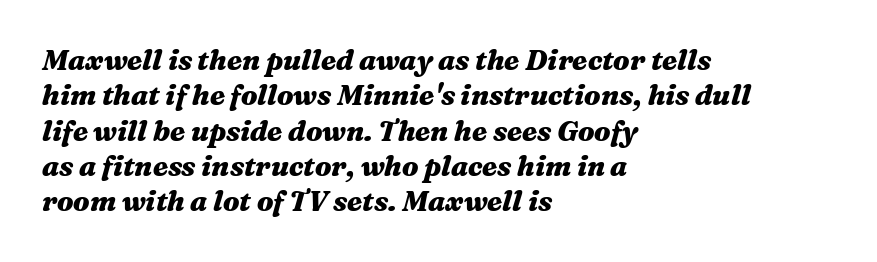
The image shows 28 px heavy, wide type, italic (leaning right); set left-aligned, normal line spacing (1.26x), normal letter spacing, not underlined; medium stroke contrast and a medium x-height.
